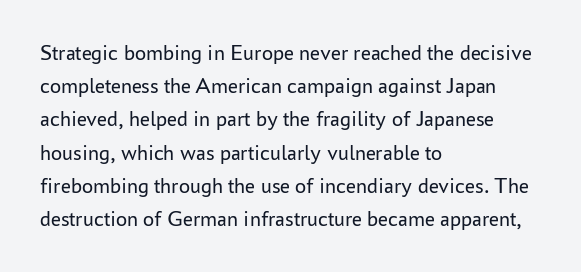
Tall strokes in this sample are plumb rather than angled. Weight: regular or lighter. Tracking value appears to be zero — textbook default spacing. The passage shown stacks its lines at a standard gap. The lines in this sample share a left origin and differ only in where they stop. Anything drawn beneath the words? Only blank space.
